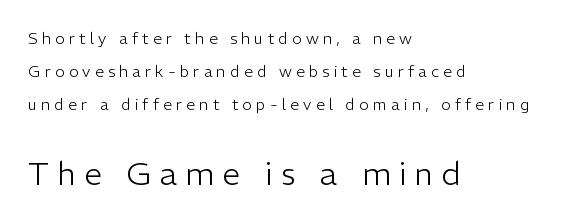
{"serif": "no", "italic": "no", "bold": "no", "weight": "light", "width": "normal", "stroke_contrast": "low", "x_height": "medium", "monospaced": "no", "underline": "no", "align": "left", "line_spacing": "loose", "line_spacing_ratio": 2.07, "letter_spacing": "wide", "letter_spacing_em": 0.26, "larger_block": "second", "size_ratio": 2.0, "glyph_px": 32}
